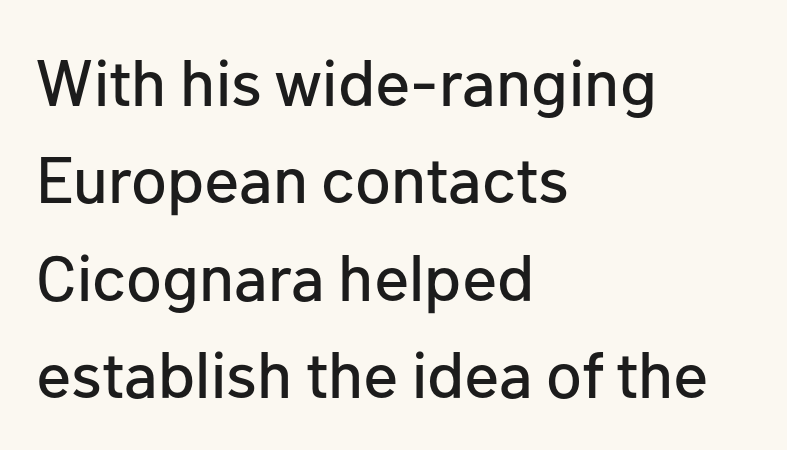
{"serif": "no", "italic": "no", "width": "normal", "stroke_contrast": "low", "x_height": "medium", "monospaced": "no", "underline": "no", "align": "left", "line_spacing": "normal", "line_spacing_ratio": 1.5, "letter_spacing": "normal", "letter_spacing_em": 0.0, "glyph_px": 65}
